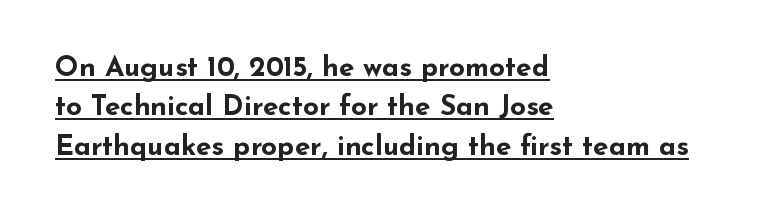
Q: Is the text bold? A: Yes.
Q: Is the text italic (slanted)? A: No, it is upright.
Q: Is the typeface a serif or a sans-serif typeface? A: Sans-serif.
Q: Is the text underlined? A: Yes.
Q: How is the paragraph aligned? A: Left-aligned.
Q: Is the spacing between letters normal or unusually wide? A: Normal.
Q: Is the spacing between lines tight, normal or loose? A: Normal.
Q: Width (condensed, normal, or wide)? A: Wide.
Q: Stroke contrast? A: Low.
Q: x-height? A: Small.
Q: Monospaced? A: No.
